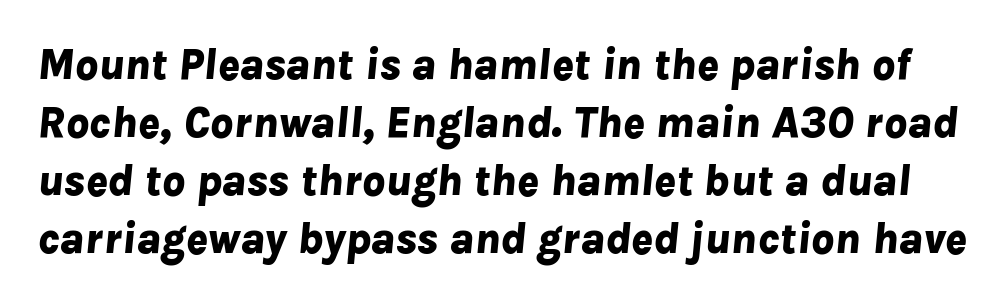
The image shows 45 px bold type, italic (leaning right); set normal line spacing (1.29x), normal letter spacing, not underlined; low stroke contrast and a medium x-height.
